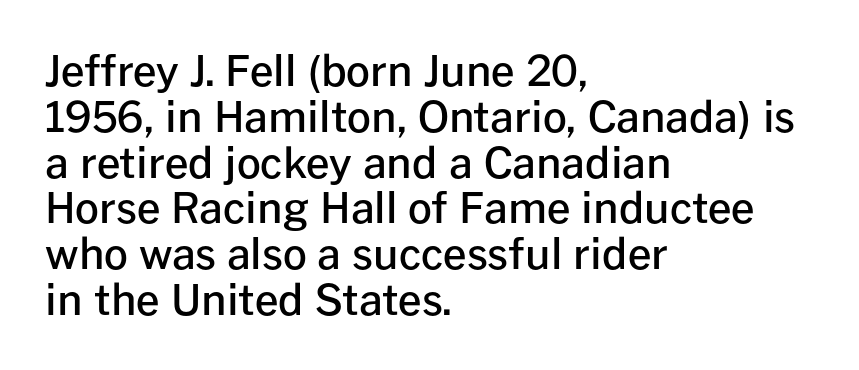
Successive baselines arrive quickly, one right under another. Character widths vary here, with narrow letters taking less room than wide ones. Caption: standard tracking, unaltered. You can tell it's not italic because the verticals are truly vertical. The passage shown is not underscored anywhere.
